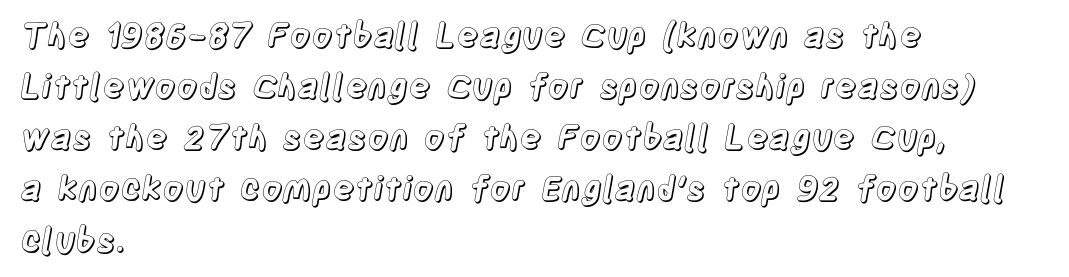
Just letters on the line, the space beneath them empty. What's the leading like? Ordinary, nothing unusual. The face used here is proportionally spaced, like ordinary book or web type. Each line starts at the same left margin while the right side varies. Standard letterfit; no display-style spreading of the glyphs.
